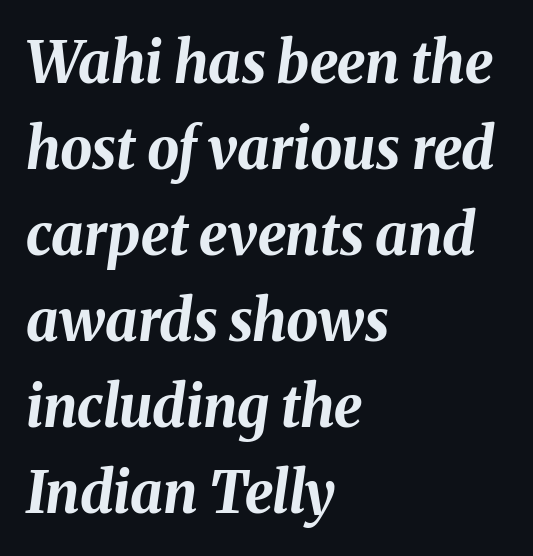
The text block is weighted toward the left margin, trailing off unevenly rightward. Do the characters align in a grid? No, the font is proportional. The foot of each line stays bare and open. Evenly set lines give the paragraph a standard silhouette. Is the letter spacing exaggerated? No — it looks like the ordinary default. Rendered with sloped, italic letterforms.
